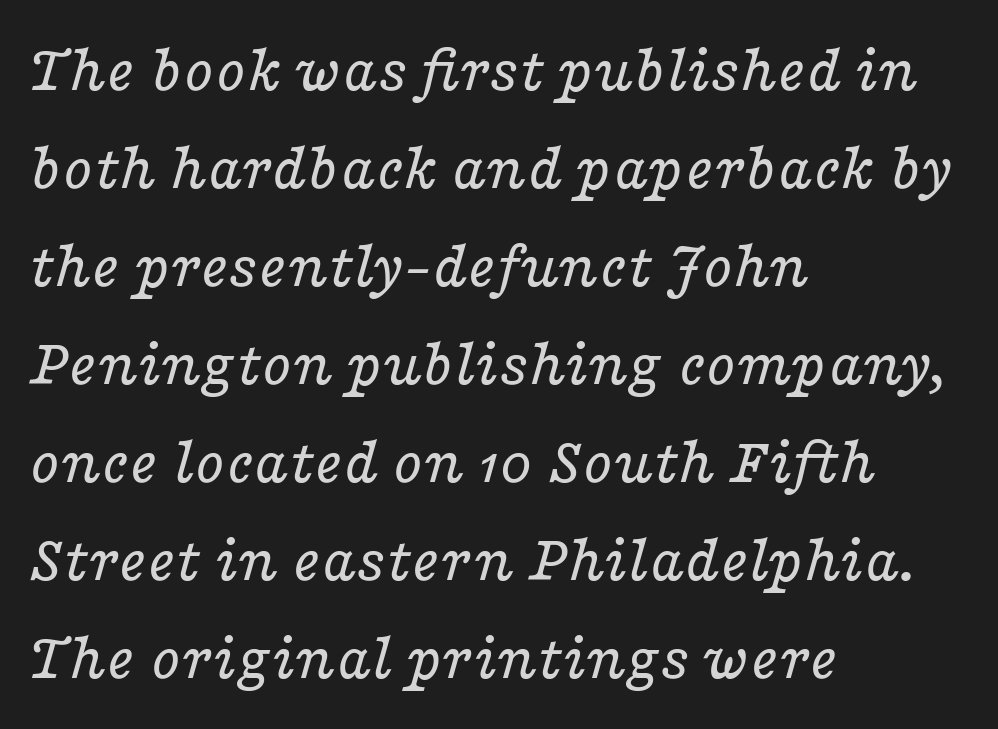
Each word holds together tightly as a unit, with standard inter-letter gaps. Is this a fixed-width face? No — the glyphs have proportional, varying widths. Short and long lines alike share a common starting point at left. Has an underline been added? It has not. Tall strokes in this sample are angled rather than plumb.
